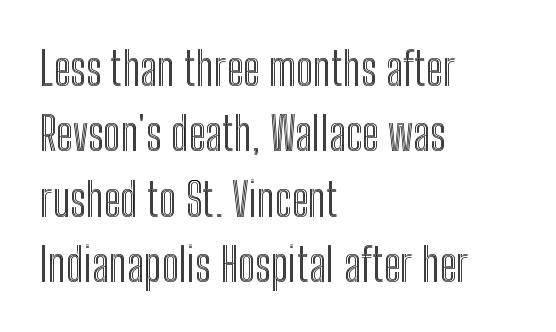
Q: Is the text italic (slanted)? A: No, it is upright.
Q: Is the text underlined? A: No.
Q: How is the paragraph aligned? A: Left-aligned.
Q: Is the spacing between letters normal or unusually wide? A: Normal.
Q: Is the spacing between lines tight, normal or loose? A: Normal.
Q: Width (condensed, normal, or wide)? A: Condensed.
Q: x-height? A: Medium.
Q: Monospaced? A: No.
